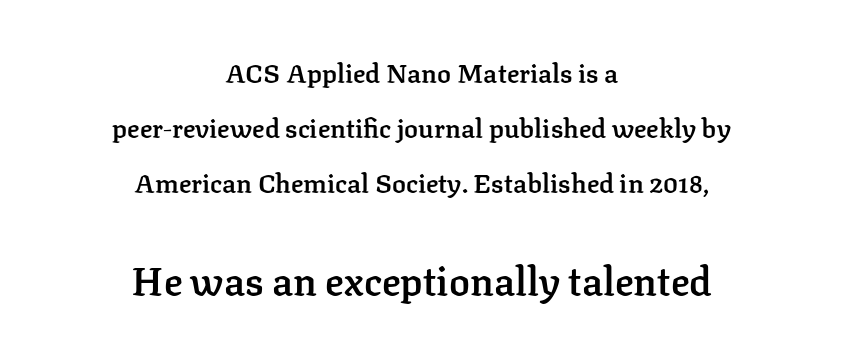
The image shows 39 px semibold serif type, upright; set centered, loose line spacing (2.11x), normal letter spacing, not underlined; the second (bottom) block is 1.5x larger; low stroke contrast and a medium x-height.
